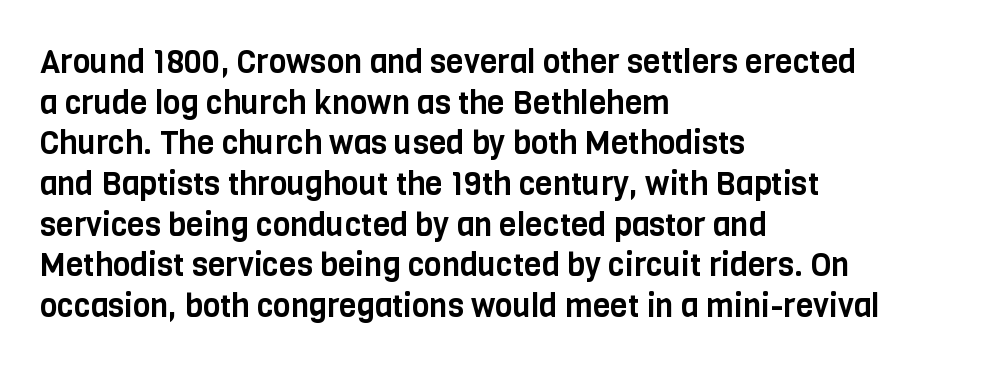
{"serif": "no", "italic": "no", "width": "condensed", "stroke_contrast": "low", "x_height": "large", "monospaced": "no", "underline": "no", "align": "left", "line_spacing": "normal", "line_spacing_ratio": 1.27, "letter_spacing": "normal", "letter_spacing_em": 0.0, "glyph_px": 32}
